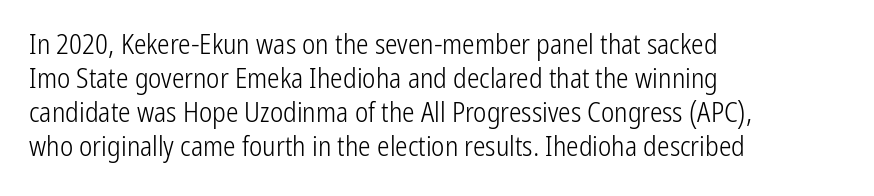
The image shows 28 px light, condensed sans-serif type, upright; set left-aligned, line spacing 1.21x, normal letter spacing, not underlined; low stroke contrast and a medium x-height.
